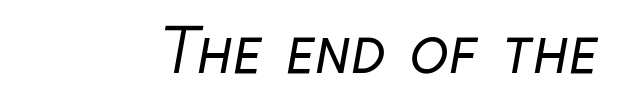
Is this a sans? Yes — the strokes have no serifs. The weight would be labelled regular, book, light, or lighter still. Think of a printed novel: that variable character pitch is what you see here. The foot of each line stays bare and open.
